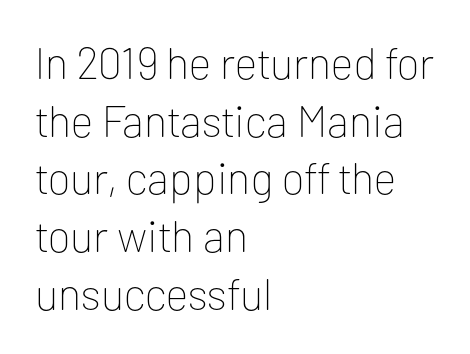
A typesetter would call this proportional, since set widths differ per character. The rendering anchors every line to the left-hand side. Characters remain perfectly vertical along every line. These lines keep a tight, regular rhythm from letter to letter. Typographically, this falls in the sans-serif category. Nobody drew a line under any word here.
